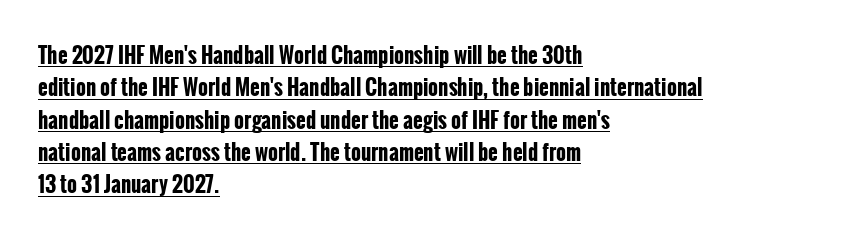
The image shows 21 px bold type, upright; set left-aligned, normal line spacing (1.54x), normal letter spacing, underlined.
